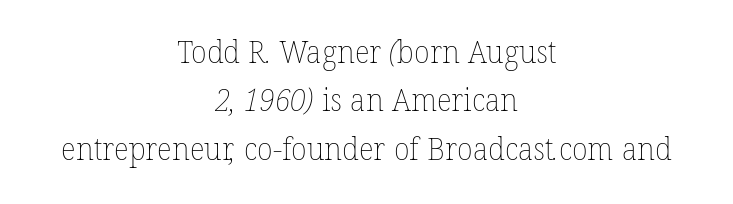
The image shows 32 px thin type; set centered, normal line spacing (1.51x), normal letter spacing, not underlined; low stroke contrast and a medium x-height.
